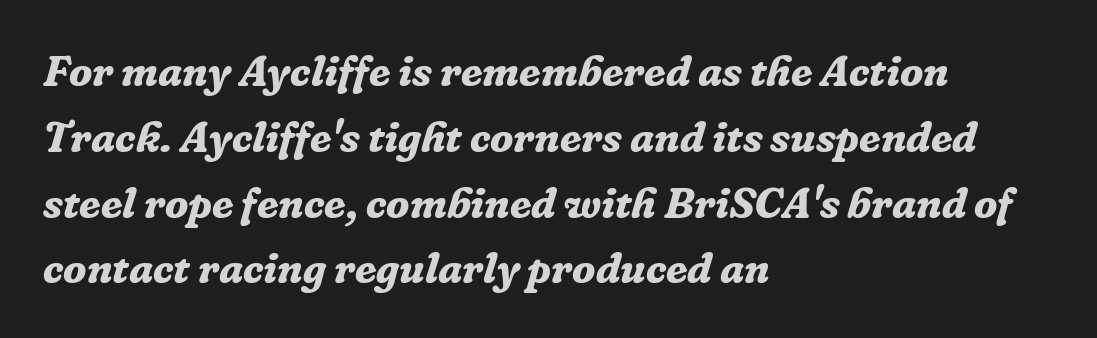
Q: Is the text bold? A: Yes.
Q: Is the text italic (slanted)? A: Yes, it leans right by about 16 degrees.
Q: Is the typeface a serif or a sans-serif typeface? A: Serif.
Q: Is the text underlined? A: No.
Q: How is the paragraph aligned? A: Left-aligned.
Q: Is the spacing between letters normal or unusually wide? A: Normal.
Q: Is the spacing between lines tight, normal or loose? A: Normal.
Q: Width (condensed, normal, or wide)? A: Normal.
Q: Stroke contrast? A: Low.
Q: x-height? A: Medium.
Q: Monospaced? A: No.
